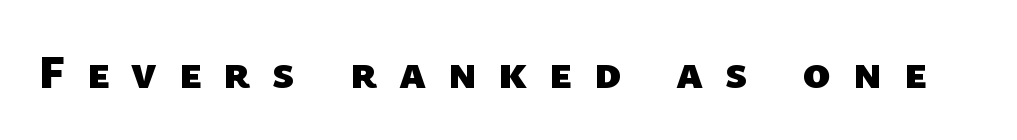
Q: Is the text bold? A: Yes.
Q: Is the typeface a serif or a sans-serif typeface? A: Sans-serif.
Q: Is the text underlined? A: No.
Q: Is the spacing between letters normal or unusually wide? A: Unusually wide.
Q: Width (condensed, normal, or wide)? A: Normal.
Q: Stroke contrast? A: Low.
Q: x-height? A: Medium.
Q: Monospaced? A: No.
